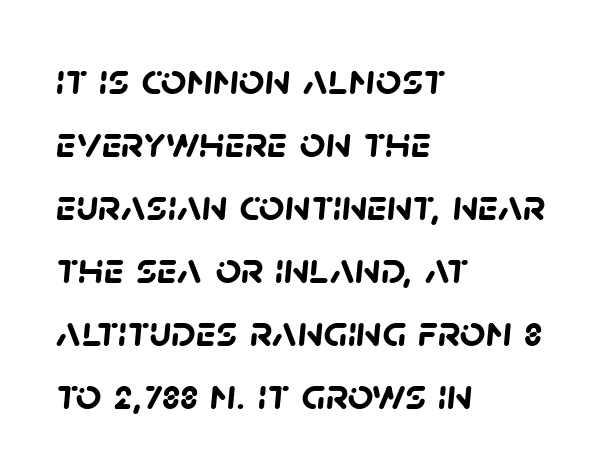
{"serif": "no", "bold": "yes", "weight": "semibold", "width": "normal", "stroke_contrast": "low", "x_height": "large", "monospaced": "no", "underline": "no", "align": "left", "line_spacing": "normal", "line_spacing_ratio": 1.4, "letter_spacing": "normal", "letter_spacing_em": 0.0, "glyph_px": 45}
